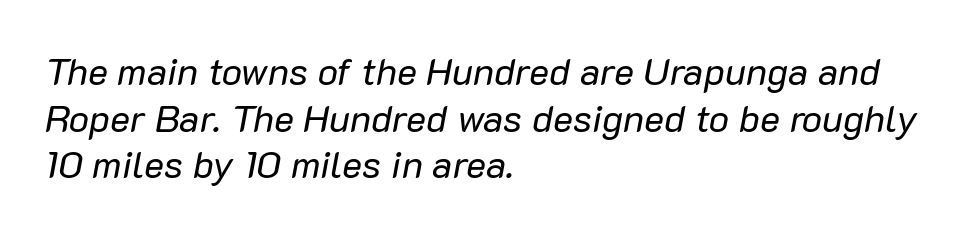
{"italic": "yes", "lean": "right", "slant_degrees": 10, "bold": "no", "weight": "regular", "width": "normal", "stroke_contrast": "low", "x_height": "medium", "monospaced": "no", "underline": "no", "align": "left", "line_spacing_ratio": 1.23, "letter_spacing": "normal", "letter_spacing_em": 0.0, "glyph_px": 38}
